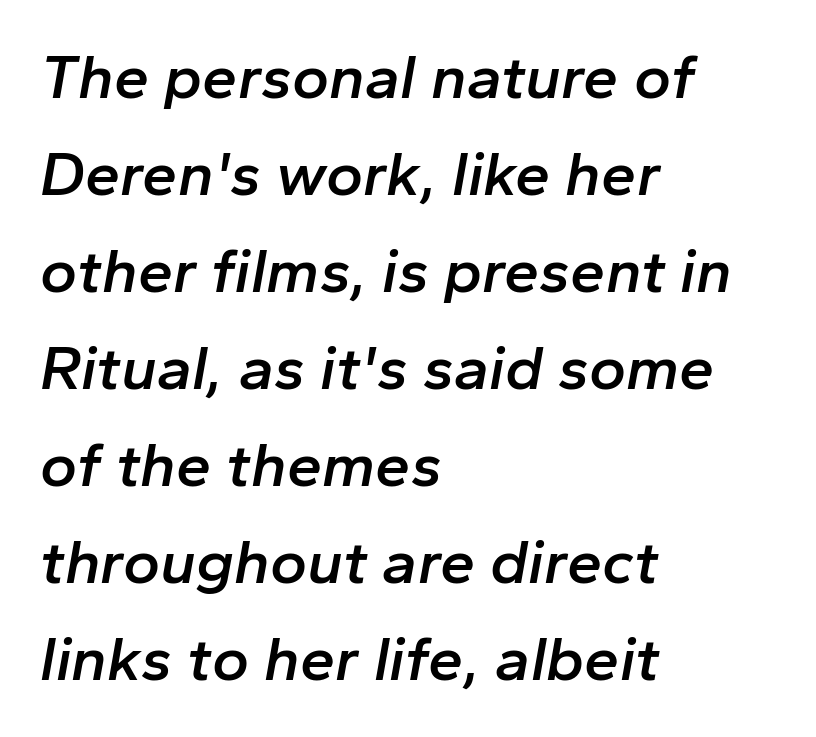
The image shows 63 px semibold type, italic (leaning right); set left-aligned, normal line spacing (1.54x), normal letter spacing, not underlined; low stroke contrast and a medium x-height.
